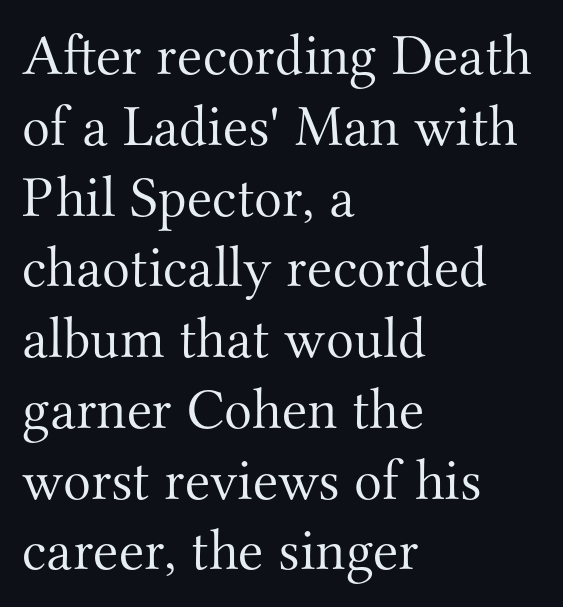
Do the characters align in a grid? No, the font is proportional. Nobody drew a line under any word here. One-word summary of the alignment: left. Stem width sits at or under what a default text font uses.
